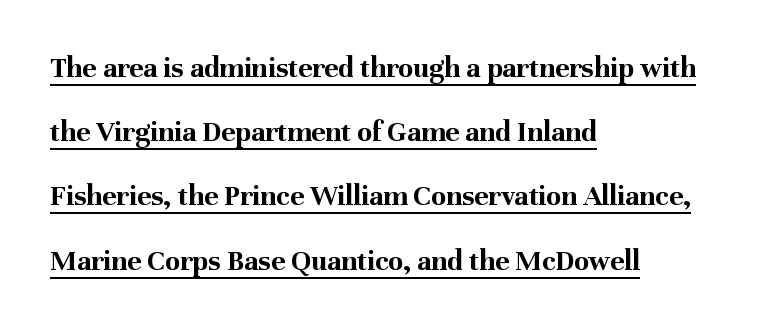
The image shows 30 px bold serif type, upright; set left-aligned, loose line spacing (2.14x), normal letter spacing, underlined; medium stroke contrast and a medium x-height.
